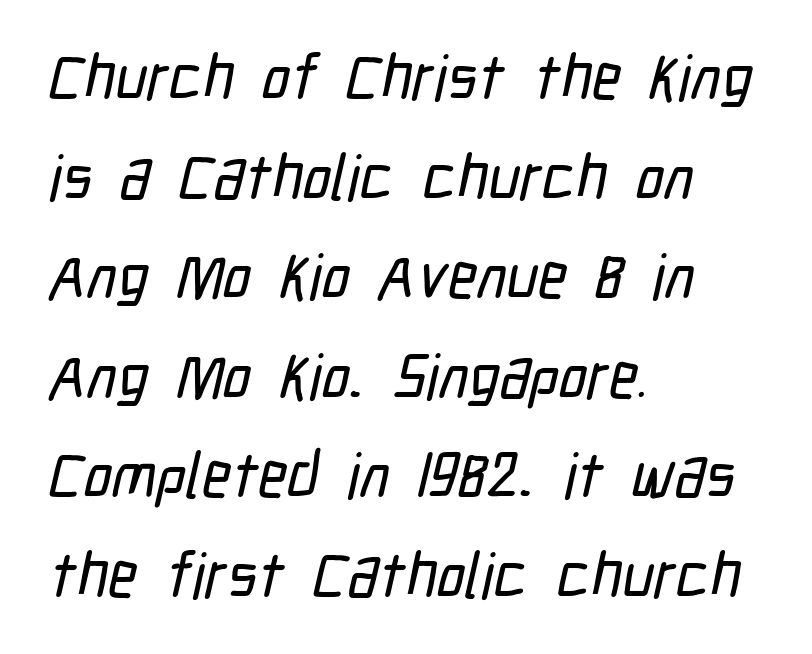
{"serif": "no", "width": "condensed", "stroke_contrast": "low", "x_height": "medium", "monospaced": "no", "underline": "no", "align": "left", "line_spacing": "normal", "line_spacing_ratio": 1.58, "letter_spacing": "normal", "letter_spacing_em": 0.0, "glyph_px": 63}
